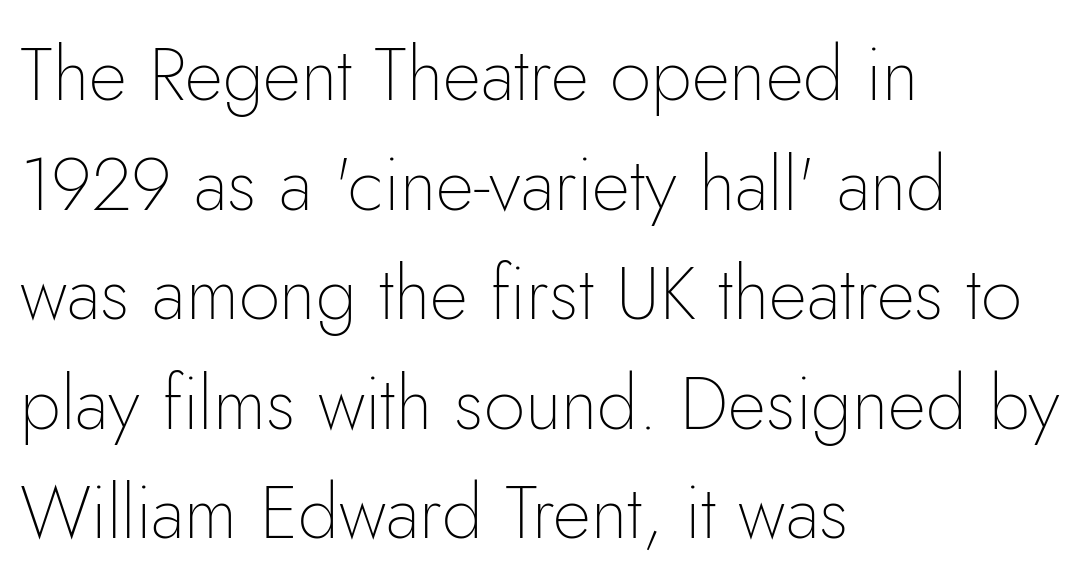
The image shows 74 px thin sans-serif type, upright; set left-aligned, normal line spacing (1.48x), normal letter spacing, not underlined; low stroke contrast and a small x-height.
